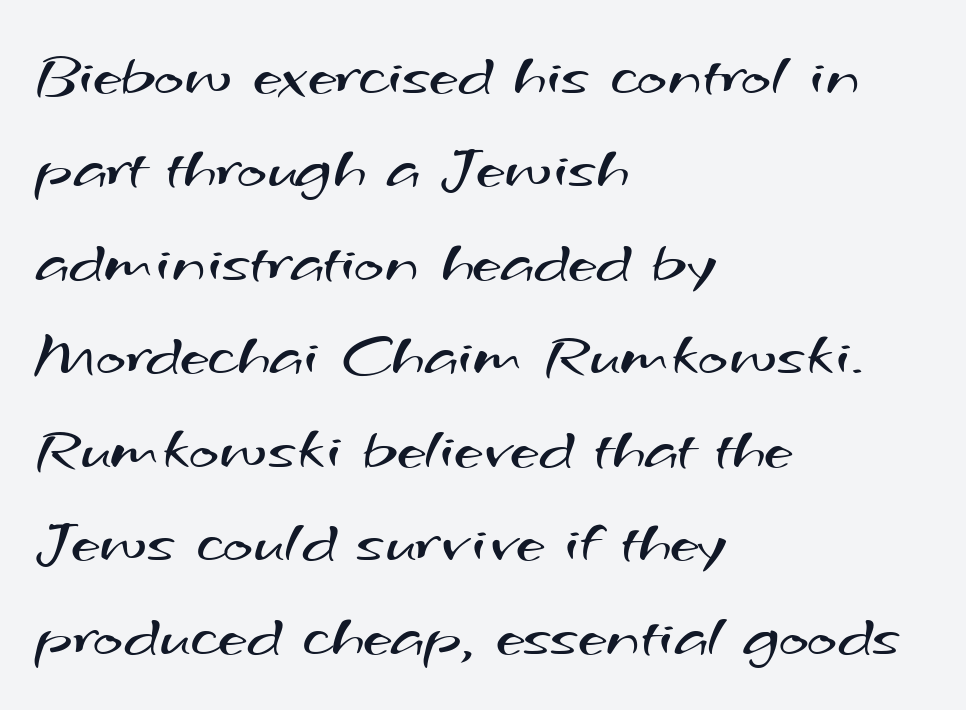
Q: Is the text bold? A: No.
Q: Is the typeface a serif or a sans-serif typeface? A: Sans-serif.
Q: Is the text underlined? A: No.
Q: How is the paragraph aligned? A: Left-aligned.
Q: Is the spacing between letters normal or unusually wide? A: Normal.
Q: Is the spacing between lines tight, normal or loose? A: Normal.
Q: Width (condensed, normal, or wide)? A: Wide.
Q: Stroke contrast? A: Medium.
Q: x-height? A: Small.
Q: Monospaced? A: No.
